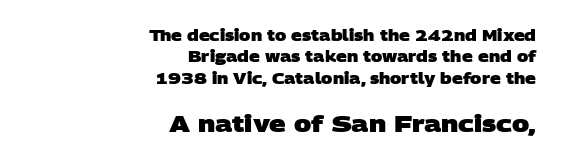
The image shows 23 px bold type; set right-aligned, normal line spacing (1.43x), normal letter spacing, not underlined; the second (bottom) block is 1.53x larger.
